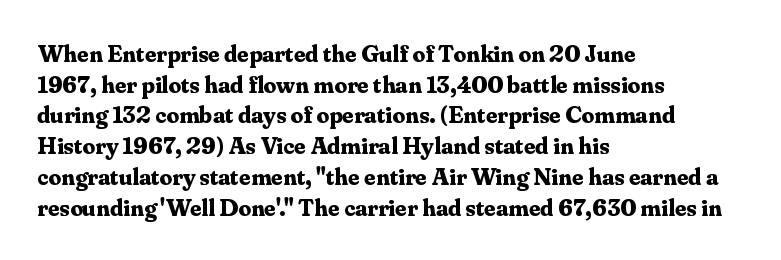
The image shows 25 px bold type, upright; set left-aligned, line spacing 1.23x, normal letter spacing, not underlined.
